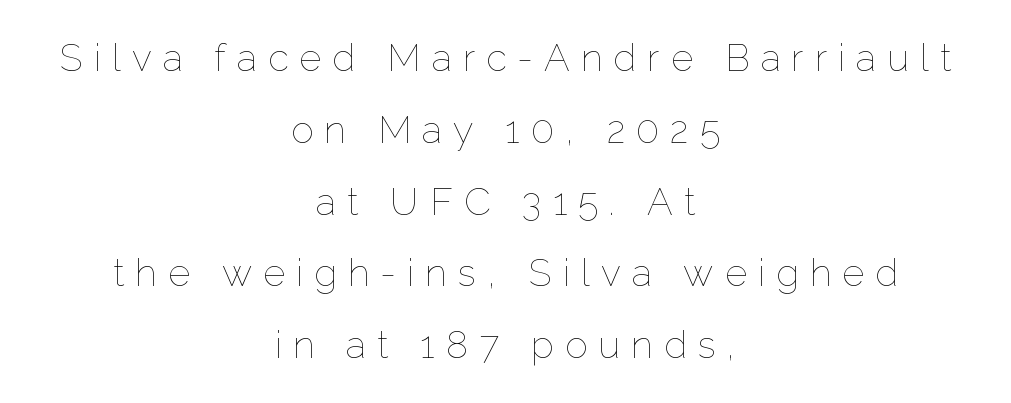
{"italic": "no", "bold": "no", "weight": "thin", "width": "normal", "stroke_contrast": "low", "x_height": "medium", "monospaced": "no", "underline": "no", "align": "center", "line_spacing_ratio": 1.89, "letter_spacing": "wide", "letter_spacing_em": 0.29, "glyph_px": 38}
